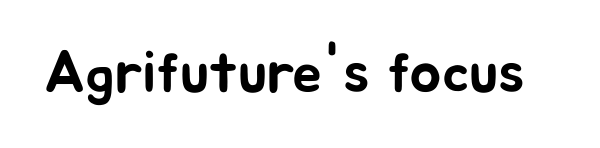
Q: Is the text italic (slanted)? A: No, it is upright.
Q: Is the typeface a serif or a sans-serif typeface? A: Sans-serif.
Q: Is the text underlined? A: No.
Q: Is the spacing between letters normal or unusually wide? A: Normal.
Q: Width (condensed, normal, or wide)? A: Normal.
Q: Stroke contrast? A: Low.
Q: x-height? A: Medium.
Q: Monospaced? A: No.
